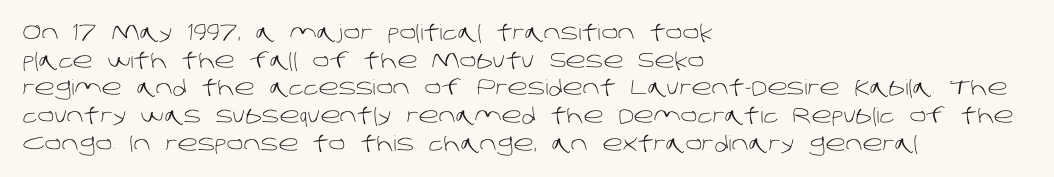
The image shows 21 px text type; set left-aligned, normal line spacing (1.32x), normal letter spacing, not underlined.
